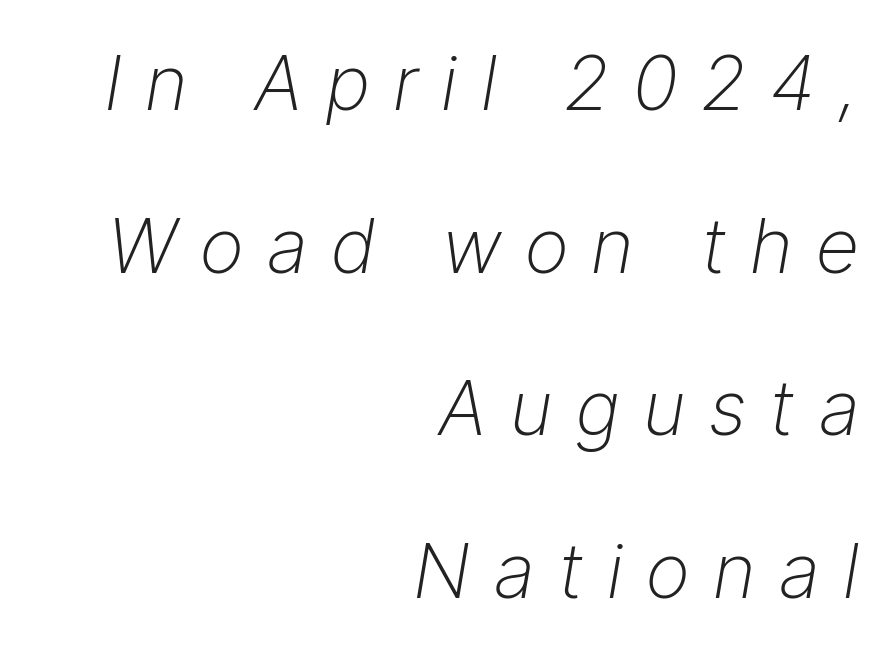
The strokes are not fattened; the text isn't bold. The baseline area is clear. The paragraph shown leans on its right margin. Students, note that the glyphs here are deliberately spaced far apart.
